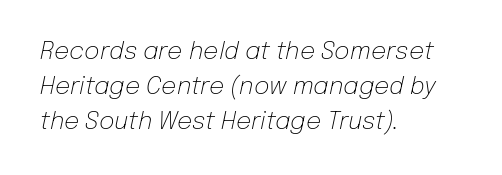
Q: Is the text bold? A: No.
Q: Is the text italic (slanted)? A: Yes, it leans right by about 12 degrees.
Q: Is the text underlined? A: No.
Q: How is the paragraph aligned? A: Left-aligned.
Q: Is the spacing between letters normal or unusually wide? A: Normal.
Q: Is the spacing between lines tight, normal or loose? A: Normal.
